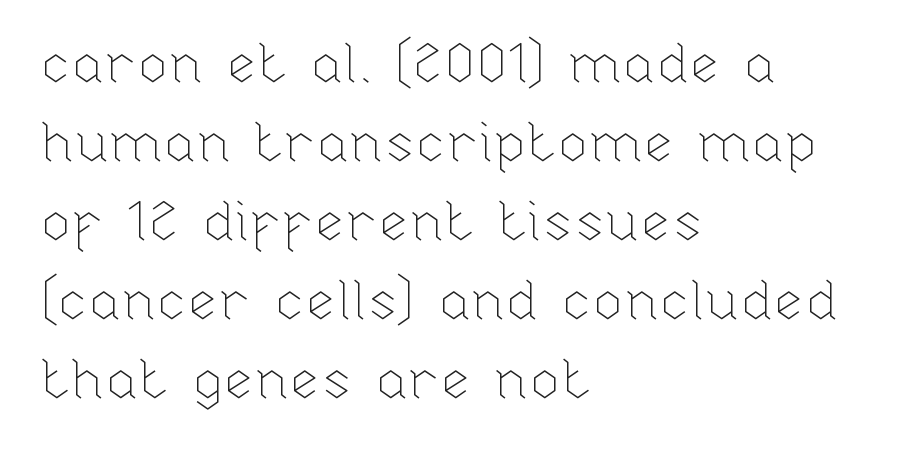
{"italic": "no", "bold": "no", "weight": "thin", "width": "normal", "stroke_contrast": "low", "x_height": "medium", "monospaced": "no", "underline": "no", "align": "left", "line_spacing": "normal", "line_spacing_ratio": 1.41, "letter_spacing": "normal", "letter_spacing_em": 0.0, "glyph_px": 56}
